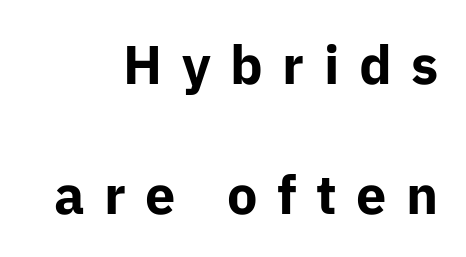
The rendering uses a bold face; every stroke is thick and dark. Leading is clearly above the norm, producing a sparse column. This is sans-serif lettering, the kind often seen on screens and signage. Quick note: not italic, upright. The type is letterspaced generously, with wide tracking.
